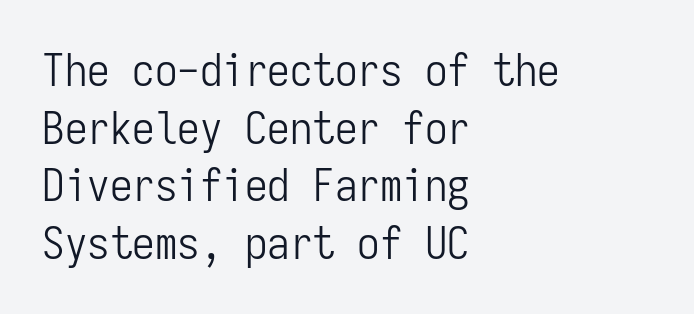
{"serif": "no", "italic": "no", "bold": "no", "weight": "light", "width": "condensed", "stroke_contrast": "low", "x_height": "medium", "monospaced": "yes", "underline": "no", "align": "left", "line_spacing": "normal", "line_spacing_ratio": 1.28, "letter_spacing": "normal", "letter_spacing_em": 0.0, "glyph_px": 45}
